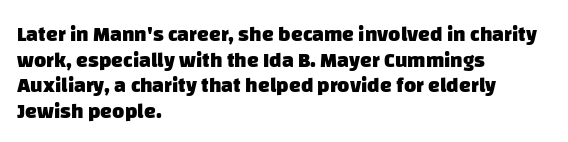
Does extra space separate the letters? No, they use regular spacing. The rendering anchors every line to the left-hand side. The baseline area is clear. Heavy-handed strokes throughout: this text is bold.
